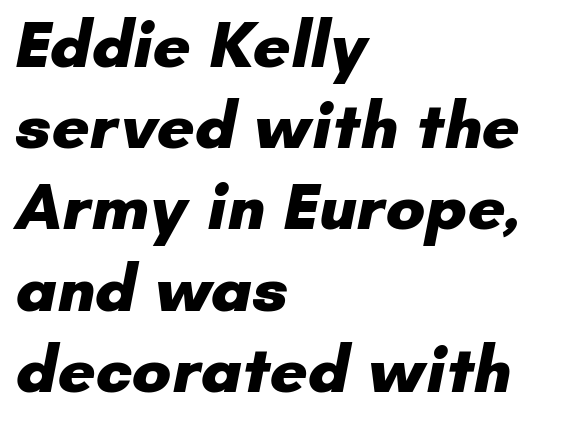
{"serif": "no", "bold": "yes", "weight": "heavy", "width": "normal", "stroke_contrast": "low", "x_height": "small", "monospaced": "no", "underline": "no", "align": "left", "line_spacing_ratio": 1.23, "letter_spacing": "normal", "letter_spacing_em": 0.0, "glyph_px": 66}
